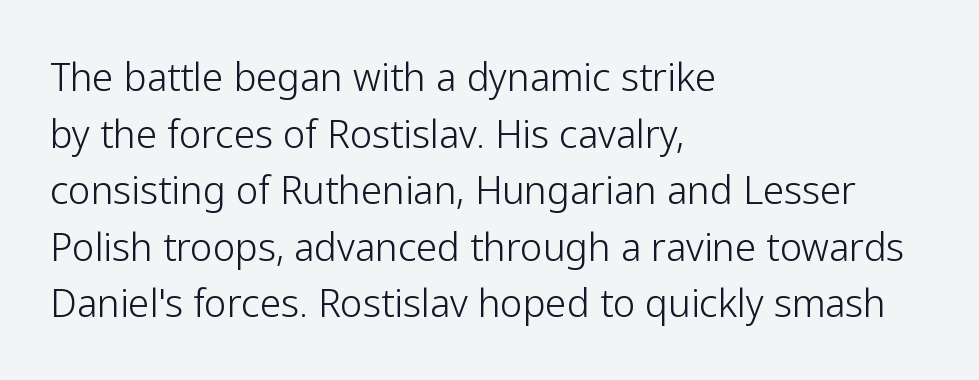
Q: Is the text bold? A: No.
Q: Is the text italic (slanted)? A: No, it is upright.
Q: Is the typeface a serif or a sans-serif typeface? A: Sans-serif.
Q: Is the text underlined? A: No.
Q: How is the paragraph aligned? A: Left-aligned.
Q: Is the spacing between letters normal or unusually wide? A: Normal.
Q: Is the spacing between lines tight, normal or loose? A: Normal.
Q: Width (condensed, normal, or wide)? A: Normal.
Q: Stroke contrast? A: Low.
Q: x-height? A: Medium.
Q: Monospaced? A: No.
